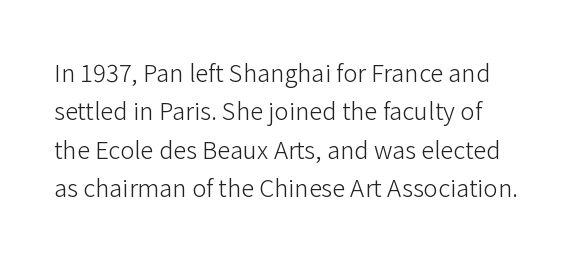
The image shows 24 px text type, upright; set normal line spacing (1.6x), normal letter spacing, not underlined.
